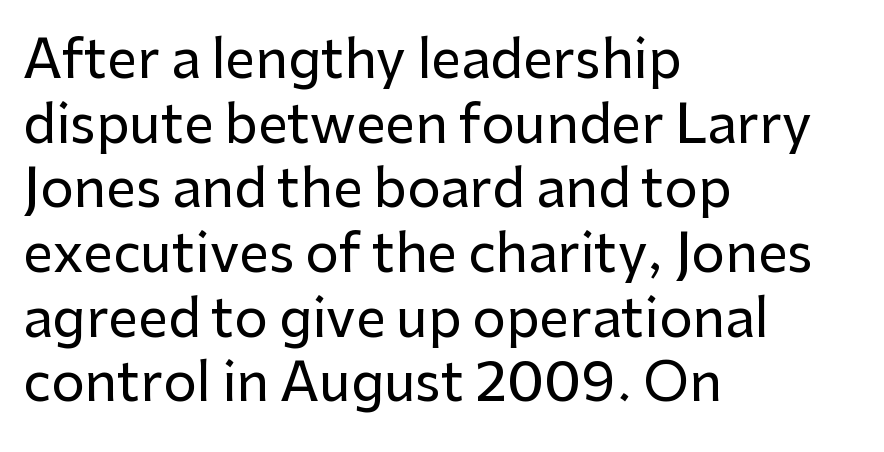
{"serif": "no", "italic": "no", "width": "normal", "stroke_contrast": "low", "x_height": "medium", "monospaced": "no", "underline": "no", "align": "left", "line_spacing_ratio": 1.22, "letter_spacing": "normal", "letter_spacing_em": 0.0, "glyph_px": 53}
